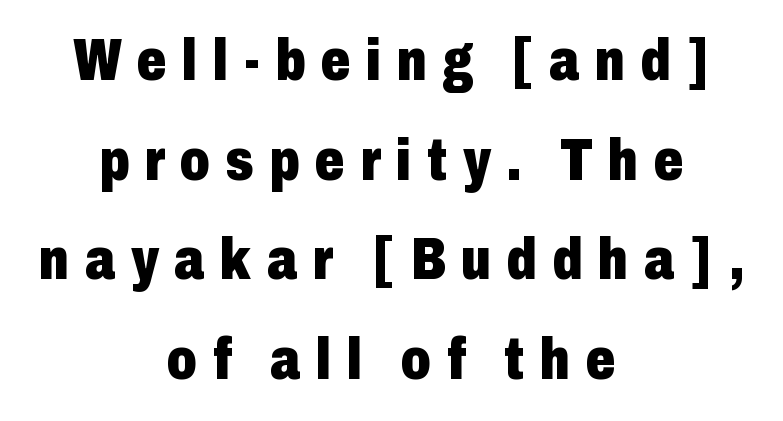
The zone under the glyphs is completely vacant. Casual observation: everything's sitting right in the middle. The sample has been set heavy, in full bold. The text was rendered using a sans face with plain stroke endings. Think of a printed novel: that variable character pitch is what you see here. Evenly set lines give the paragraph a standard silhouette.
